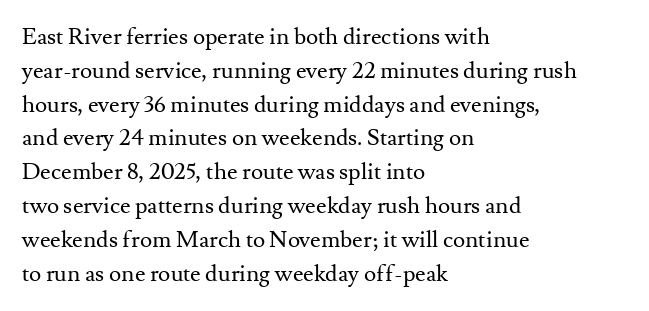
{"italic": "no", "bold": "no", "underline": "no", "align": "left", "line_spacing": "normal", "line_spacing_ratio": 1.47, "letter_spacing": "normal", "letter_spacing_em": 0.0, "glyph_px": 23}
